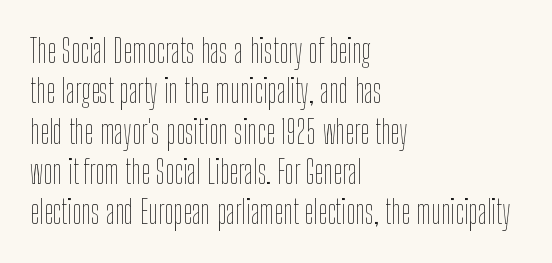
Q: Is the text bold? A: No.
Q: Is the text italic (slanted)? A: No, it is upright.
Q: Is the text underlined? A: No.
Q: How is the paragraph aligned? A: Left-aligned.
Q: Is the spacing between letters normal or unusually wide? A: Normal.
Q: Width (condensed, normal, or wide)? A: Condensed.
Q: Stroke contrast? A: Low.
Q: x-height? A: Medium.
Q: Monospaced? A: No.
